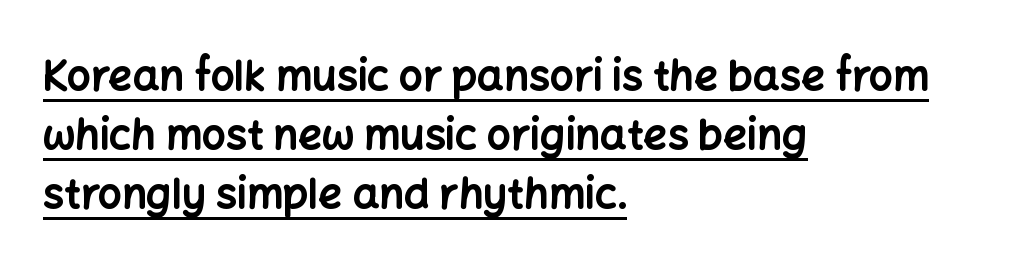
{"serif": "no", "italic": "no", "bold": "yes", "weight": "bold", "width": "normal", "stroke_contrast": "low", "x_height": "medium", "monospaced": "no", "underline": "yes", "align": "left", "line_spacing": "normal", "line_spacing_ratio": 1.41, "letter_spacing": "normal", "letter_spacing_em": 0.0, "glyph_px": 42}
